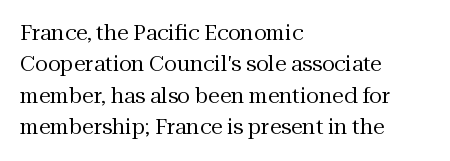
Q: Is the text bold? A: No.
Q: Is the text italic (slanted)? A: No, it is upright.
Q: Is the text underlined? A: No.
Q: How is the paragraph aligned? A: Left-aligned.
Q: Is the spacing between letters normal or unusually wide? A: Normal.
Q: Is the spacing between lines tight, normal or loose? A: Normal.
